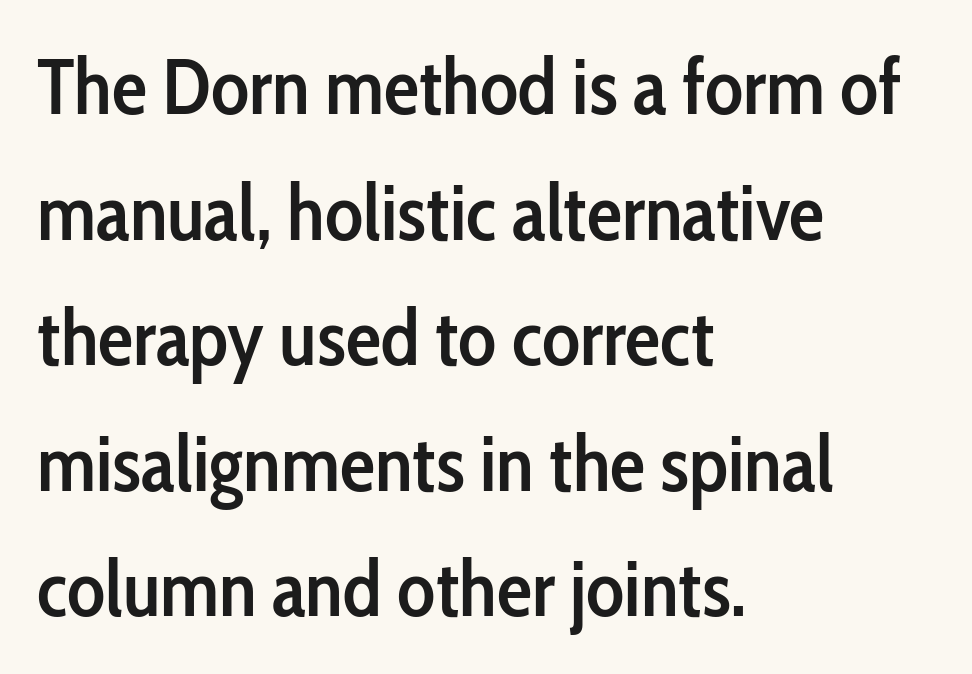
Regular leading. Words appear dense and cohesive because spacing is normal. Horizontally, the lines are justified to the leading edge only. The typography opts for an upright posture over an oblique one. Varying glyph widths throughout — classic text-font behaviour. The strokes are fattened partway — semibold, not bold.
